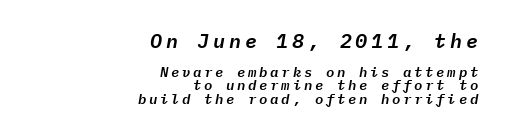
Q: Is the text italic (slanted)? A: Yes, it leans right by about 9 degrees.
Q: Is the text underlined? A: No.
Q: How is the paragraph aligned? A: Right-aligned.
Q: Is the spacing between lines tight, normal or loose? A: Tight.
Q: Which block of text is set in a larger size, the first (top) or the second (bottom)? A: The first (top) one.
